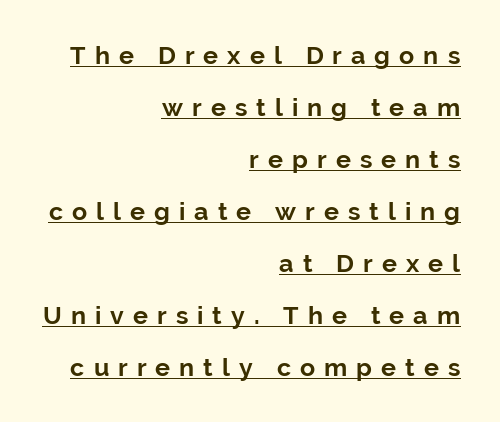
Q: Is the text bold? A: Yes.
Q: Is the text italic (slanted)? A: No, it is upright.
Q: Is the text underlined? A: Yes.
Q: How is the paragraph aligned? A: Right-aligned.
Q: Is the spacing between letters normal or unusually wide? A: Unusually wide.
Q: Is the spacing between lines tight, normal or loose? A: Loose.
